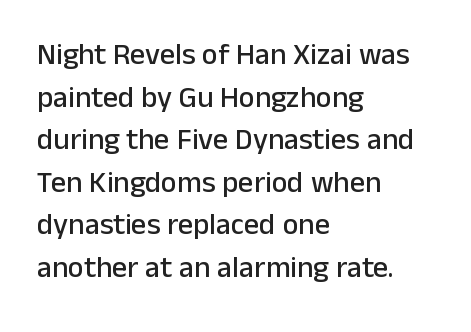
{"serif": "no", "italic": "no", "width": "normal", "stroke_contrast": "low", "x_height": "medium", "monospaced": "no", "underline": "no", "align": "left", "line_spacing": "normal", "line_spacing_ratio": 1.42, "letter_spacing": "normal", "letter_spacing_em": 0.0, "glyph_px": 30}
